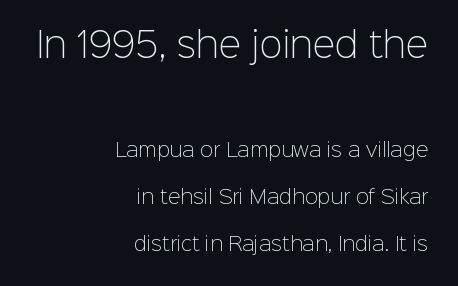
Is this a fixed-width face? No — the glyphs have proportional, varying widths. A light-to-regular cut is what we see here. The typesetter chose a ragged-left arrangement here. A great deal of white space separates one row of letters from the next. The earlier block is typeset at a bigger size than the later block. The font's upright variant was chosen for this text.
